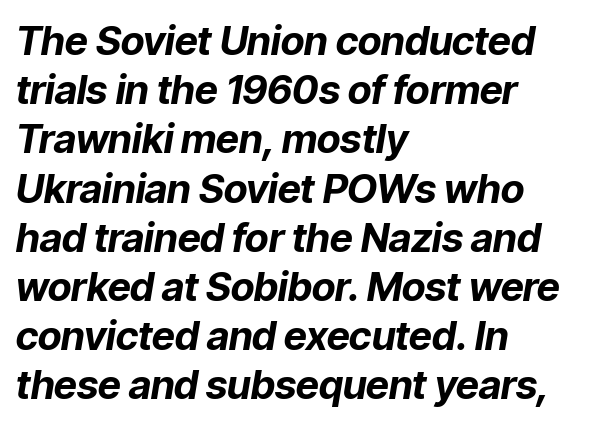
The ragged edge is on the right, which tells us the setting is flush left. Look at the tracking — it's just the regular setting, nothing added. A typesetter would mark this as italic. Character widths vary here, with narrow letters taking less room than wide ones. Beneath every word, the page is bare. As a designer I'd log this as weight 700, bold.
